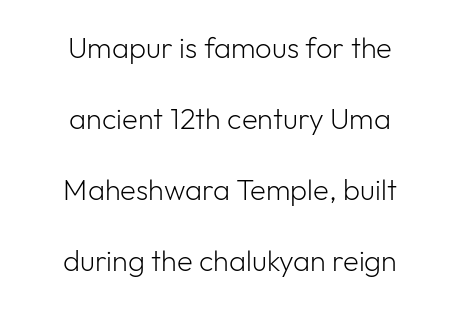
The passage shown is typed in a proportional face where columns would drift. No letter is thick-stroked: the sample isn't bold. Alignment: centered. Rule under the text: the space is simply empty. What's the leading like? Stretched, with rows far apart.
